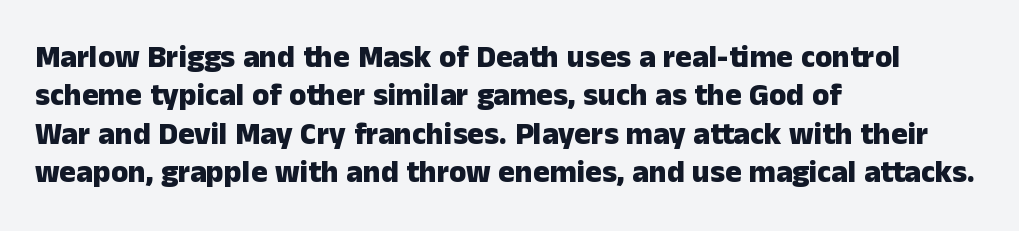
This sample is left-justified, so line endings fall wherever the words run out. Each row of text sits above clean, open space. Words appear dense and cohesive because spacing is normal. These words are printed bold, with thick strokes throughout. Italic: no, the glyphs are upright roman. To sum up the face: it is a sans, with no serifs.
